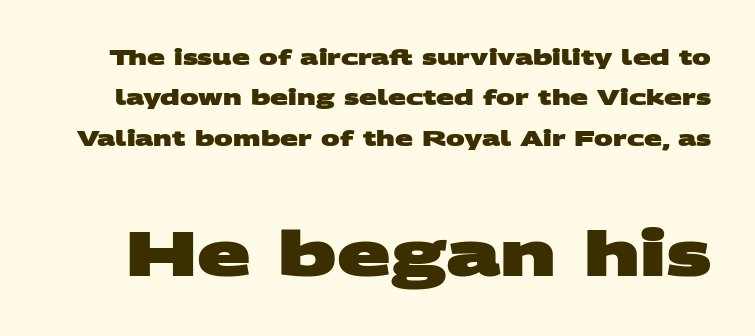
Q: Is the text bold? A: Yes.
Q: Is the typeface a serif or a sans-serif typeface? A: Sans-serif.
Q: Is the text underlined? A: No.
Q: Is the spacing between letters normal or unusually wide? A: Normal.
Q: Is the spacing between lines tight, normal or loose? A: Loose.
Q: Which block of text is set in a larger size, the first (top) or the second (bottom)? A: The second (bottom) one.
Q: Width (condensed, normal, or wide)? A: Wide.
Q: Stroke contrast? A: Medium.
Q: x-height? A: Large.
Q: Monospaced? A: No.
